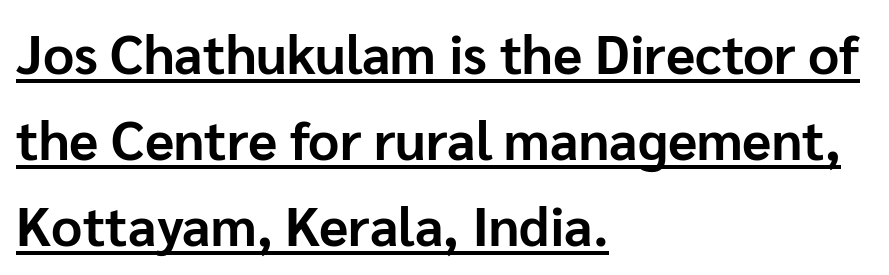
{"serif": "no", "italic": "no", "bold": "yes", "weight": "bold", "width": "normal", "stroke_contrast": "low", "x_height": "medium", "monospaced": "no", "underline": "yes", "align": "left", "line_spacing": "normal", "line_spacing_ratio": 1.59, "letter_spacing": "normal", "letter_spacing_em": 0.0, "glyph_px": 54}
